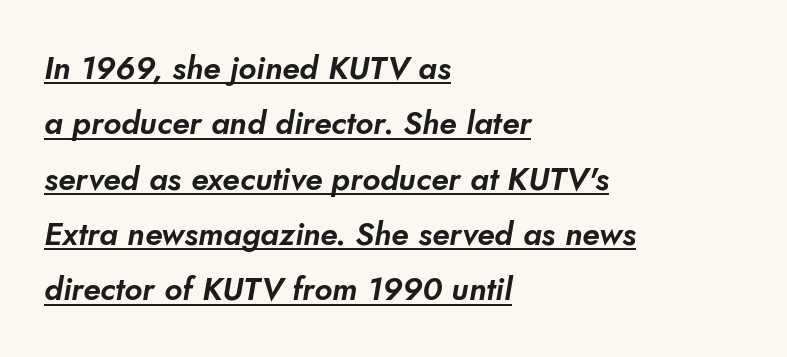
The image shows 32 px sans-serif type; set left-aligned, line spacing 1.73x, normal letter spacing, underlined; low stroke contrast and a small x-height.
